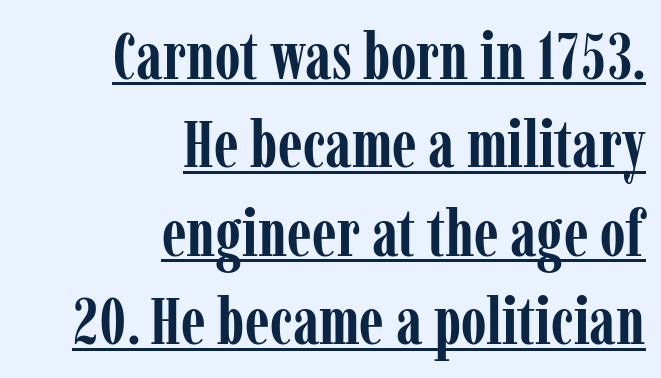
The vertical gap from one line to the next is medium. These lines carry a lot of weight — the face is fully bold. Spacing verdict: proportional, widths tailored to each character. The type family on display is of the serif kind.
